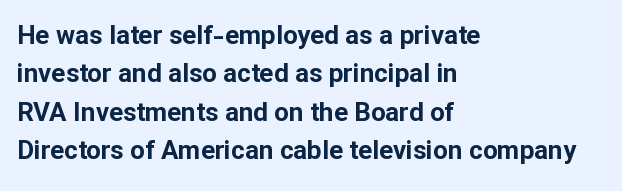
{"italic": "no", "bold": "yes", "underline": "no", "align": "left", "line_spacing": "normal", "line_spacing_ratio": 1.48, "letter_spacing": "normal", "letter_spacing_em": 0.0, "glyph_px": 26}
